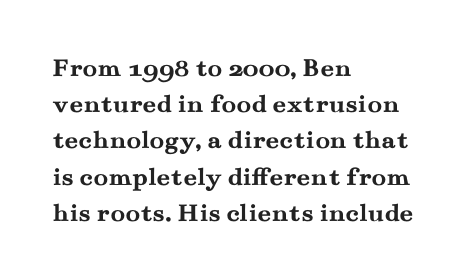
The image shows 27 px bold type, upright; set left-aligned, normal line spacing (1.34x), normal letter spacing, not underlined.
